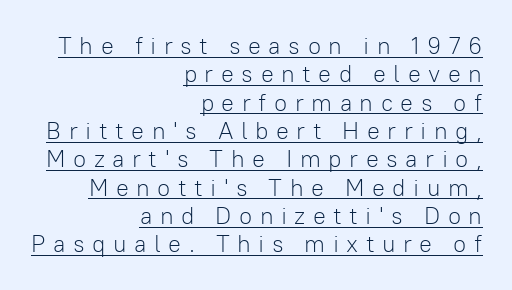
{"italic": "no", "bold": "no", "underline": "yes", "align": "right", "line_spacing_ratio": 1.18, "letter_spacing": "wide", "letter_spacing_em": 0.31, "glyph_px": 24}
